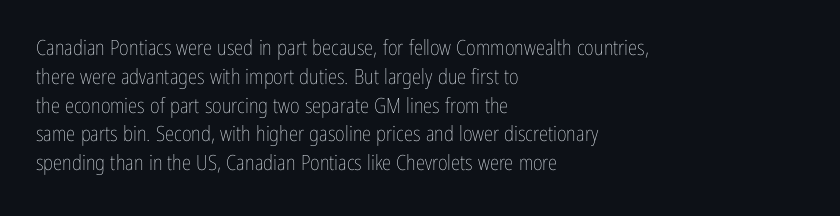
{"italic": "no", "bold": "no", "underline": "no", "align": "left", "line_spacing": "normal", "line_spacing_ratio": 1.37, "letter_spacing": "normal", "letter_spacing_em": 0.0, "glyph_px": 21}
